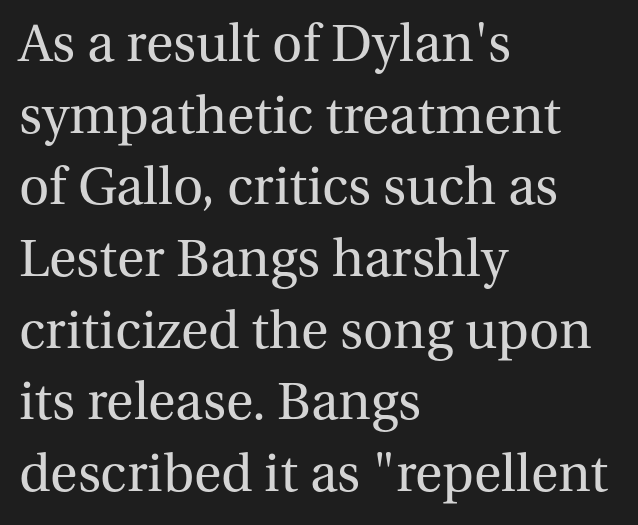
{"serif": "yes", "italic": "no", "bold": "no", "weight": "regular", "width": "normal", "stroke_contrast": "medium", "x_height": "medium", "monospaced": "no", "underline": "no", "align": "left", "line_spacing": "normal", "line_spacing_ratio": 1.28, "letter_spacing": "normal", "letter_spacing_em": 0.0, "glyph_px": 56}
